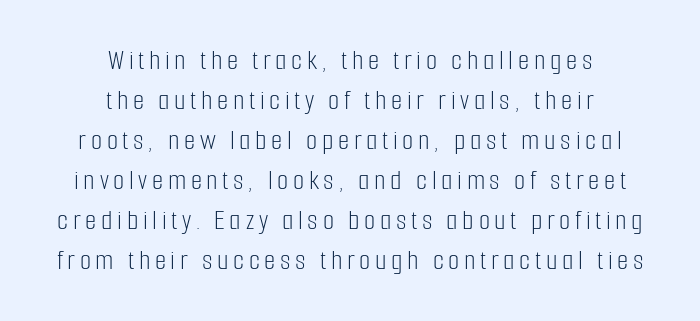
{"serif": "no", "italic": "no", "bold": "no", "weight": "light", "width": "condensed", "stroke_contrast": "low", "x_height": "medium", "monospaced": "no", "underline": "no", "align": "center", "line_spacing": "normal", "line_spacing_ratio": 1.38, "glyph_px": 29}
